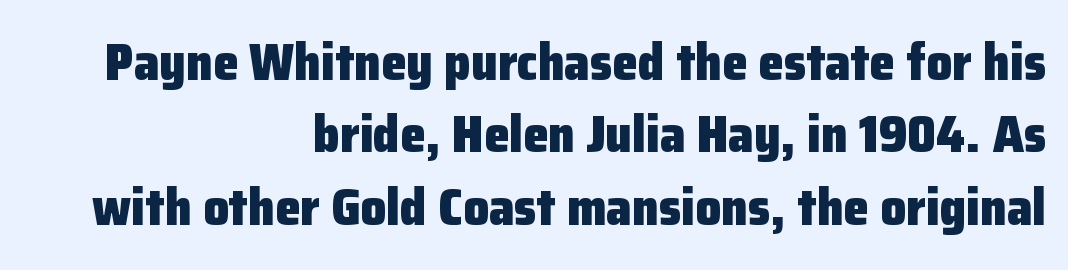
Q: Is the text bold? A: Yes.
Q: Is the text italic (slanted)? A: No, it is upright.
Q: Is the typeface a serif or a sans-serif typeface? A: Sans-serif.
Q: Is the text underlined? A: No.
Q: How is the paragraph aligned? A: Right-aligned.
Q: Is the spacing between letters normal or unusually wide? A: Normal.
Q: Is the spacing between lines tight, normal or loose? A: Normal.
Q: Width (condensed, normal, or wide)? A: Normal.
Q: Stroke contrast? A: Low.
Q: x-height? A: Medium.
Q: Monospaced? A: No.
